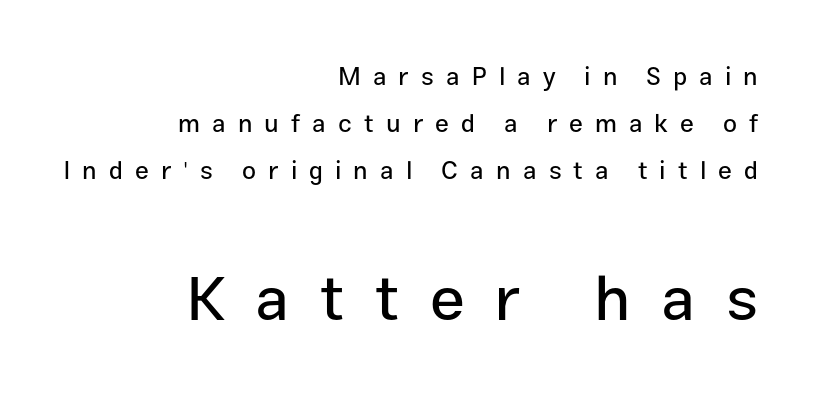
Words appear elongated and porous because spacing is wide. Do the characters align in a grid? No, the font is proportional. The lettering stays uniformly vertical, giving the passage a roman look. No word sits above an underline. Serifs: no, the terminals of the letterforms are clean. Type size steps up from the first block to the second.
